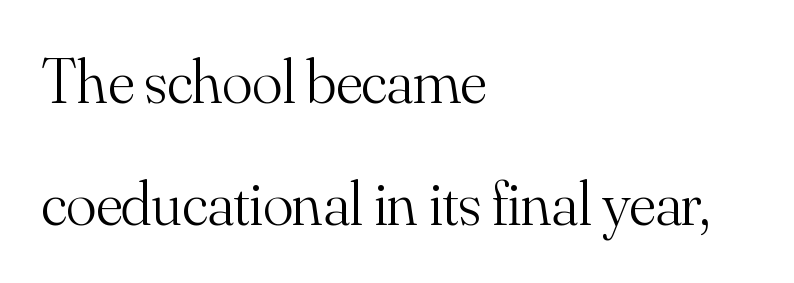
{"serif": "yes", "italic": "no", "bold": "no", "weight": "light", "width": "normal", "stroke_contrast": "medium", "x_height": "small", "monospaced": "no", "underline": "no", "align": "left", "line_spacing": "loose", "line_spacing_ratio": 1.93, "letter_spacing": "normal", "letter_spacing_em": 0.0, "glyph_px": 63}
